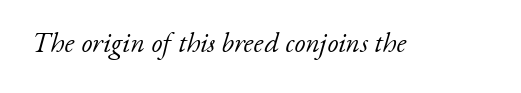
Q: Is the text bold? A: No.
Q: Is the text italic (slanted)? A: Yes, it leans right by about 17 degrees.
Q: Is the typeface a serif or a sans-serif typeface? A: Serif.
Q: Is the text underlined? A: No.
Q: Is the spacing between letters normal or unusually wide? A: Normal.
Q: Width (condensed, normal, or wide)? A: Normal.
Q: Stroke contrast? A: Low.
Q: x-height? A: Small.
Q: Monospaced? A: No.
